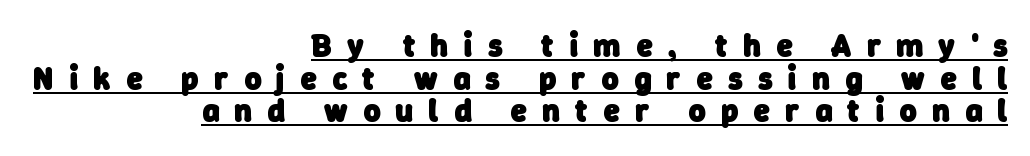
Character widths vary here, with narrow letters taking less room than wide ones. The passage shown is typeset with a sans-serif family. As a designer I'd log this as weight 700, bold. Honestly, the letter spacing is so wide it's the main thing you notice. Every word sits above its own underline.
